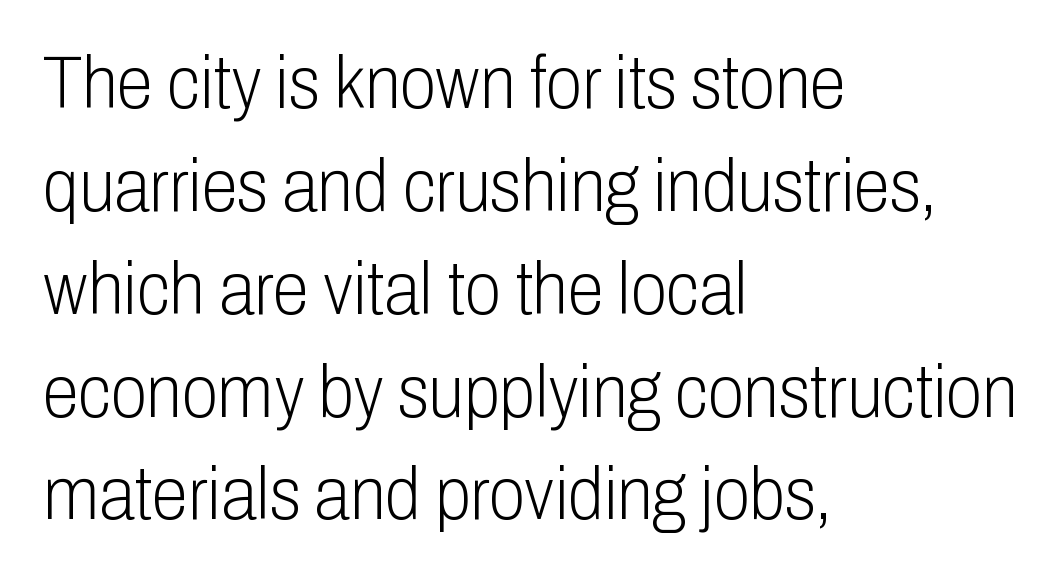
Casual observation: everything's shoved over to the left. The foot of each line stays bare and open. The passage shown stacks its lines at a standard gap. Examine the stroke ends and you'll find no serifs. Letters have the restrained weight of plain body copy at most. The horizontal fit of the characters is conventional and even.
